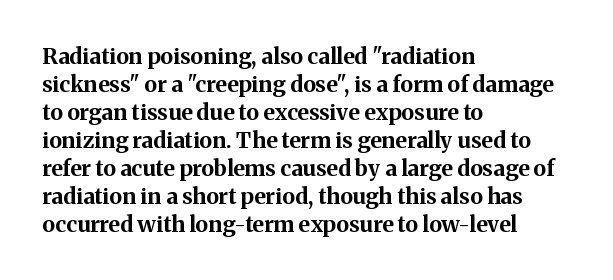
Q: Is the text bold? A: Yes.
Q: Is the text italic (slanted)? A: No, it is upright.
Q: Is the text underlined? A: No.
Q: How is the paragraph aligned? A: Left-aligned.
Q: Is the spacing between letters normal or unusually wide? A: Normal.
Q: Is the spacing between lines tight, normal or loose? A: Normal.
